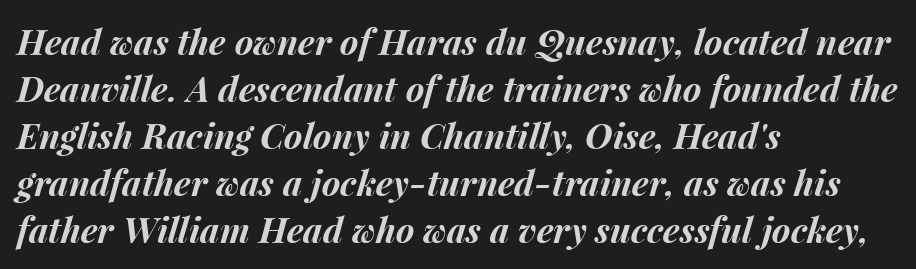
{"italic": "yes", "lean": "right", "slant_degrees": 15, "bold": "yes", "weight": "bold", "width": "normal", "stroke_contrast": "medium", "x_height": "medium", "monospaced": "no", "underline": "no", "align": "left", "line_spacing": "normal", "line_spacing_ratio": 1.34, "letter_spacing": "normal", "letter_spacing_em": 0.0, "glyph_px": 35}
